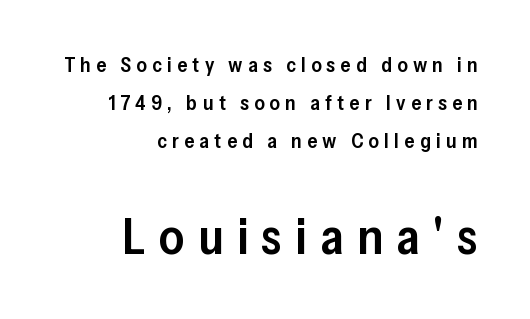
Q: Is the text bold? A: Semi-bold.
Q: Is the text italic (slanted)? A: No, it is upright.
Q: Is the typeface a serif or a sans-serif typeface? A: Sans-serif.
Q: Is the text underlined? A: No.
Q: How is the paragraph aligned? A: Right-aligned.
Q: Is the spacing between letters normal or unusually wide? A: Unusually wide.
Q: Is the spacing between lines tight, normal or loose? A: Loose.
Q: Which block of text is set in a larger size, the first (top) or the second (bottom)? A: The second (bottom) one.
Q: Width (condensed, normal, or wide)? A: Normal.
Q: Stroke contrast? A: Low.
Q: x-height? A: Medium.
Q: Monospaced? A: No.
